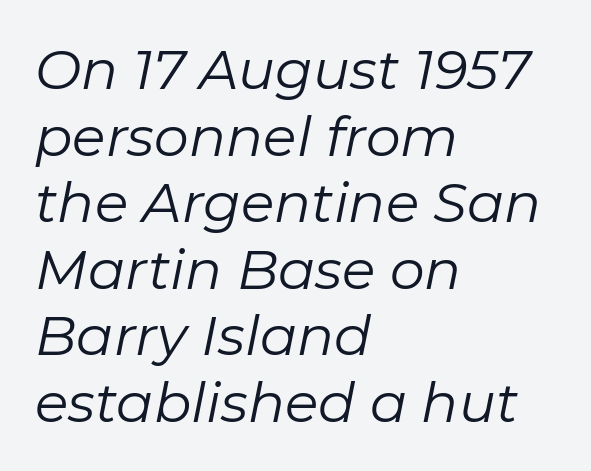
Q: Is the text bold? A: No.
Q: Is the text italic (slanted)? A: Yes, it leans right by about 11 degrees.
Q: Is the text underlined? A: No.
Q: How is the paragraph aligned? A: Left-aligned.
Q: Is the spacing between letters normal or unusually wide? A: Normal.
Q: Width (condensed, normal, or wide)? A: Normal.
Q: Stroke contrast? A: Low.
Q: x-height? A: Medium.
Q: Monospaced? A: No.
